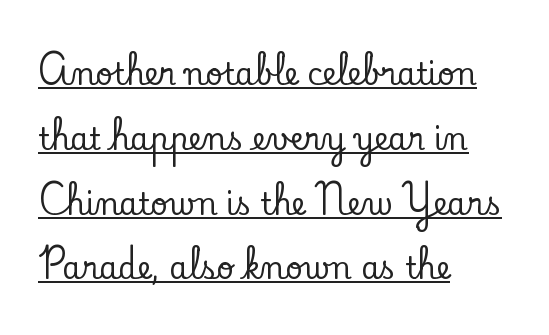
The image shows 30 px serif type, upright; set left-aligned, loose line spacing (2.16x), normal letter spacing, underlined; low stroke contrast and a small x-height.
